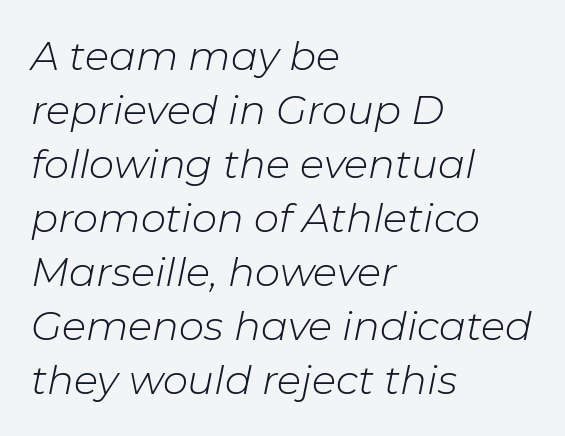
A typesetter would call this zero additional tracking. The strokes carry an ordinary text weight at most. Decoration check: the copy has no underline. Caption: multi-line text, flush left, ragged right.
